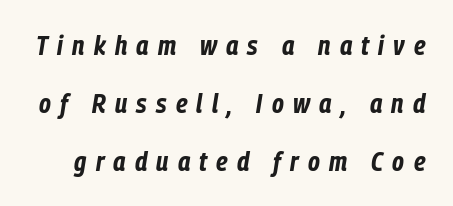
Look at the tracking — it's clearly loosened, letters drifting apart. Posture: slanted. The space between consecutive lines is lavish. The gap between lines stays unmarked. Weight check: bold — yes, fully.
